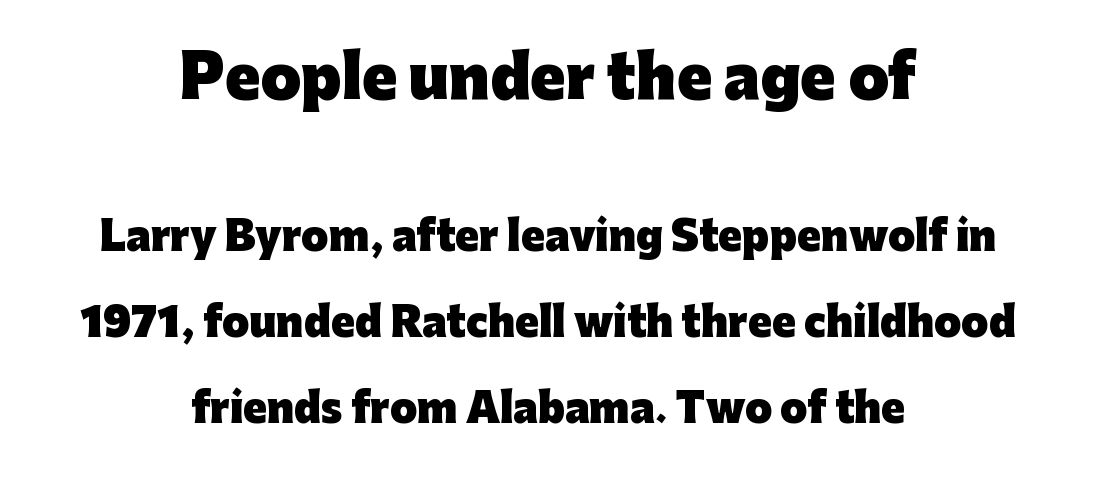
The face used here is rendered with its standard letterfit. Nobody drew a line under any word here. The rendering positions every line midway between the sides. Note the varied advance widths — an 'i' is clearly narrower than an 'm'. Bold? Absolutely — the strokes are thick and heavy.
